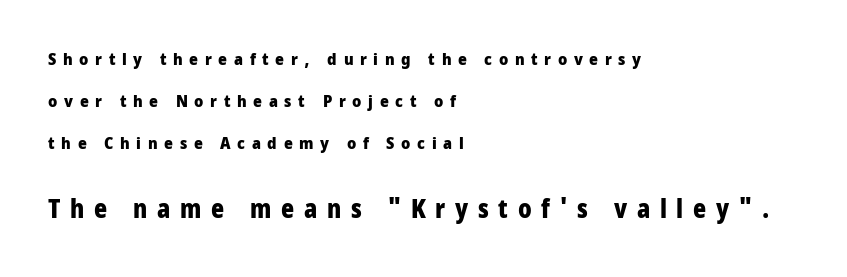
Nope, not italic — everything's standing straight. In terms of leading, this rendering errs on the spacious side. Honestly, there is no underline to notice here at all. Caption: upper text group reduced, lower text group enlarged. The strokes are fattened all the way to bold. The setting favours the left margin, as ordinary paragraphs usually do.
